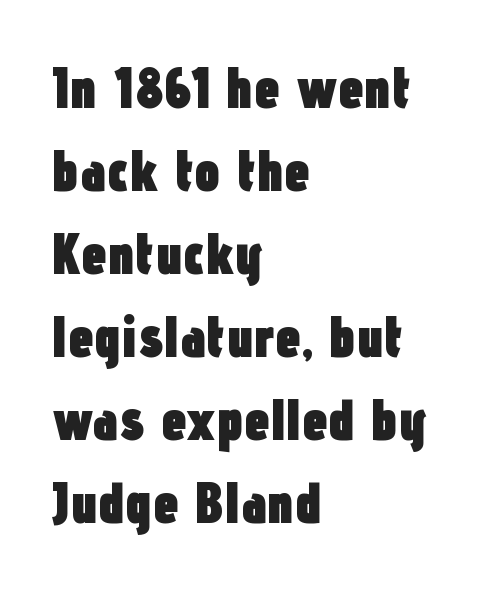
{"serif": "no", "italic": "no", "bold": "yes", "weight": "heavy", "width": "condensed", "stroke_contrast": "low", "x_height": "medium", "monospaced": "no", "underline": "no", "align": "left", "line_spacing": "normal", "line_spacing_ratio": 1.43, "letter_spacing": "normal", "letter_spacing_em": 0.0, "glyph_px": 58}
